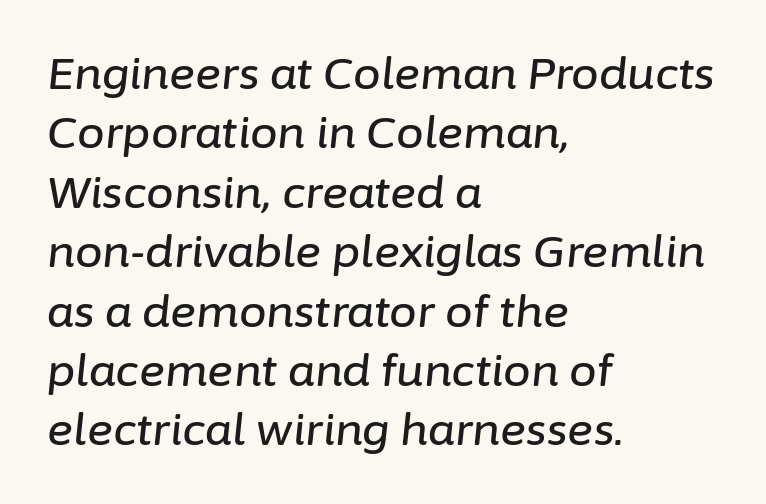
The letters advance in unequal steps, a hallmark of proportional type. Each line starts at the same left margin while the right side varies. Underlining? Definitely not there. Italic? Definitely — the glyphs are oblique.
